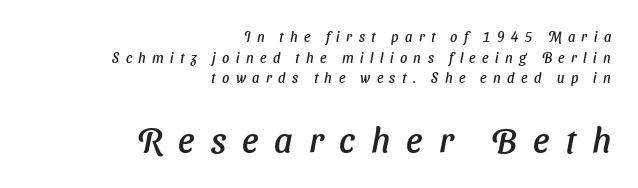
Q: Is the typeface a serif or a sans-serif typeface? A: Serif.
Q: Is the text underlined? A: No.
Q: How is the paragraph aligned? A: Right-aligned.
Q: Is the spacing between letters normal or unusually wide? A: Unusually wide.
Q: Is the spacing between lines tight, normal or loose? A: Normal.
Q: Which block of text is set in a larger size, the first (top) or the second (bottom)? A: The second (bottom) one.
Q: Width (condensed, normal, or wide)? A: Normal.
Q: Stroke contrast? A: Low.
Q: x-height? A: Medium.
Q: Monospaced? A: No.
